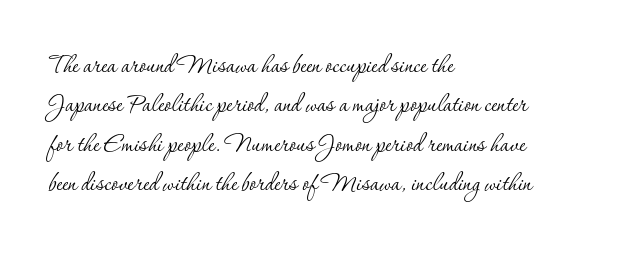
{"serif": "yes", "bold": "no", "weight": "thin", "width": "normal", "stroke_contrast": "low", "x_height": "small", "monospaced": "no", "underline": "no", "align": "left", "line_spacing": "normal", "line_spacing_ratio": 1.27, "letter_spacing": "normal", "letter_spacing_em": 0.0, "glyph_px": 31}
